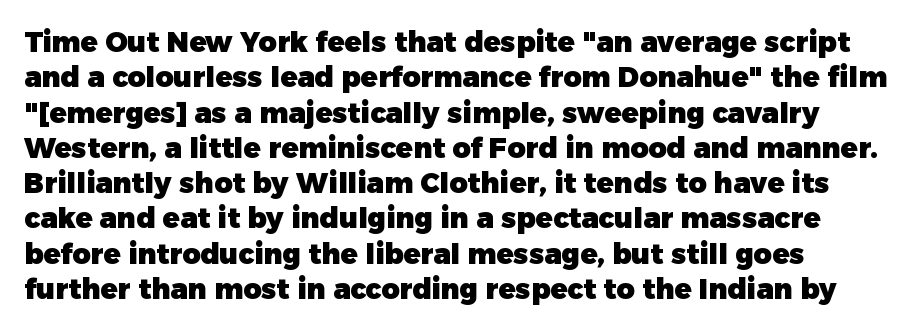
Inter-character spacing is left at the font's built-in metrics. Clear beneath every line of the passage. Spacing verdict: proportional, widths tailored to each character. Bold? Absolutely — the strokes are thick and heavy. Is there any slant? The stems are plumb. The letters carry no serifs — their stems end cleanly without finishing strokes.
